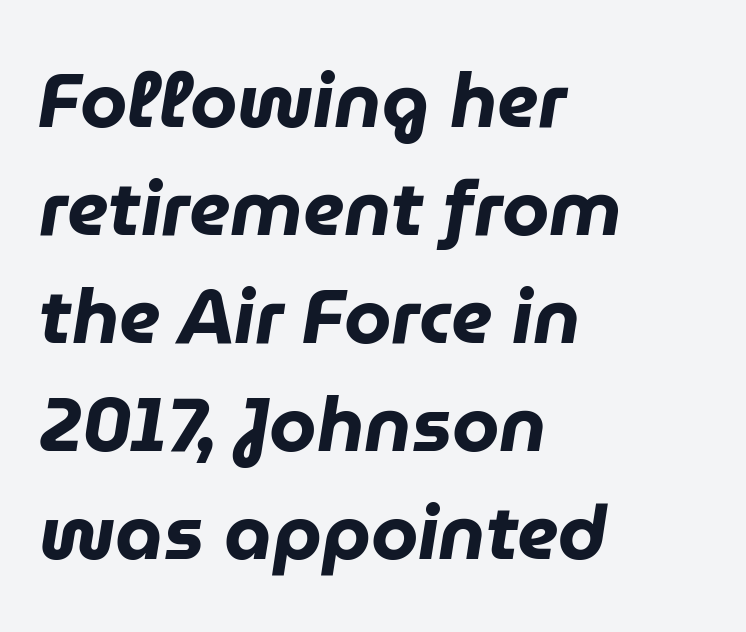
{"italic": "yes", "lean": "right", "slant_degrees": 9, "bold": "yes", "weight": "heavy", "width": "normal", "stroke_contrast": "low", "x_height": "medium", "monospaced": "no", "underline": "no", "align": "left", "line_spacing": "normal", "line_spacing_ratio": 1.42, "letter_spacing": "normal", "letter_spacing_em": 0.0, "glyph_px": 76}
